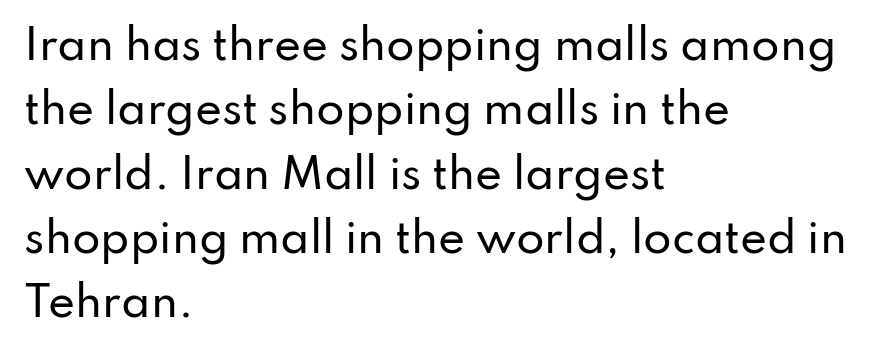
Q: Is the text italic (slanted)? A: No, it is upright.
Q: Is the typeface a serif or a sans-serif typeface? A: Sans-serif.
Q: Is the text underlined? A: No.
Q: How is the paragraph aligned? A: Left-aligned.
Q: Is the spacing between letters normal or unusually wide? A: Normal.
Q: Is the spacing between lines tight, normal or loose? A: Normal.
Q: Width (condensed, normal, or wide)? A: Normal.
Q: Stroke contrast? A: Low.
Q: x-height? A: Small.
Q: Monospaced? A: No.
